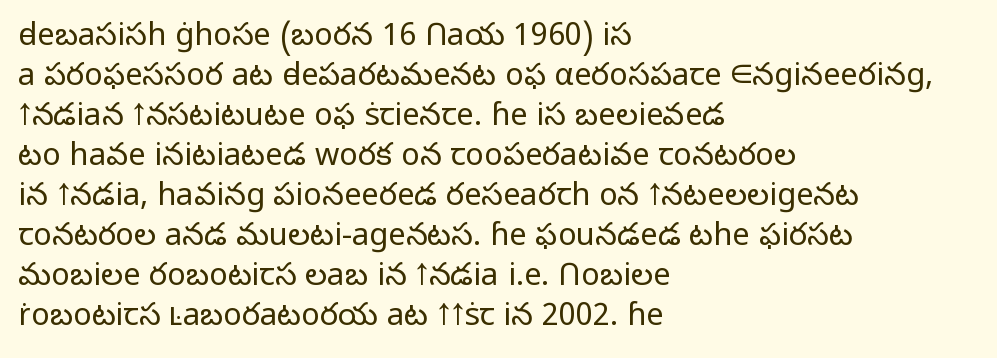
The image shows 31 px light sans-serif type, upright; set left-aligned, normal line spacing (1.29x), normal letter spacing, not underlined; low stroke contrast and a medium x-height.
